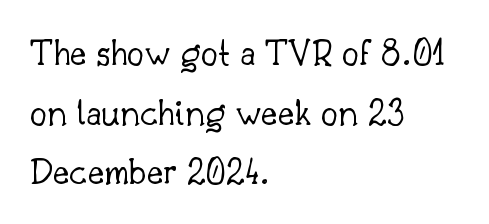
{"italic": "no", "bold": "no", "weight": "light", "width": "normal", "stroke_contrast": "low", "x_height": "small", "monospaced": "no", "underline": "no", "align": "left", "line_spacing": "normal", "line_spacing_ratio": 1.53, "letter_spacing": "normal", "letter_spacing_em": 0.0, "glyph_px": 39}
